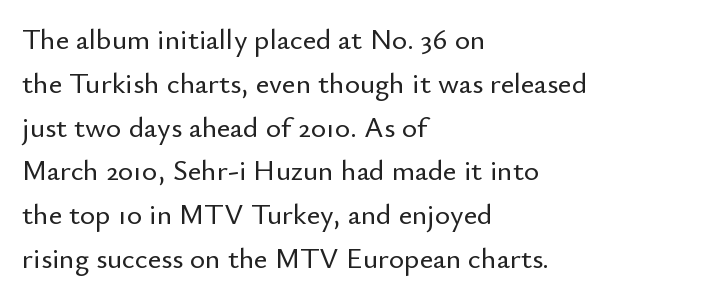
Vertically, the passage feels balanced, rows spaced as you'd expect. The text block is weighted toward the left margin, trailing off unevenly rightward. The letters stand upright; this is a roman face. Quick note: underline off. Nobody touched the tracking dial on this one. The passage shown is typeset with a sans-serif family.
